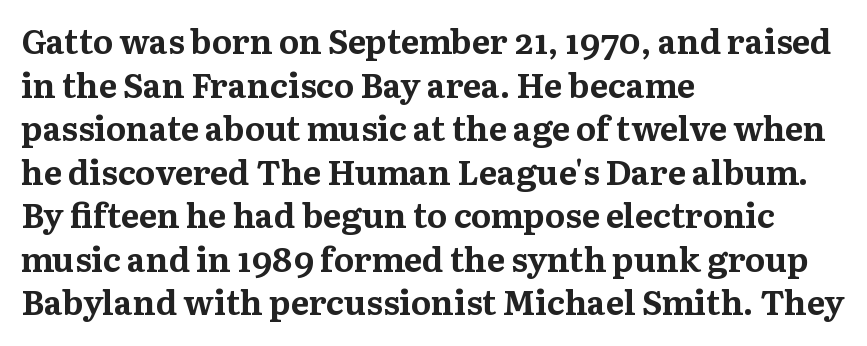
{"serif": "yes", "italic": "no", "bold": "yes", "weight": "bold", "width": "normal", "stroke_contrast": "medium", "x_height": "medium", "monospaced": "no", "underline": "no", "align": "left", "line_spacing": "normal", "line_spacing_ratio": 1.28, "letter_spacing": "normal", "letter_spacing_em": 0.0, "glyph_px": 34}
